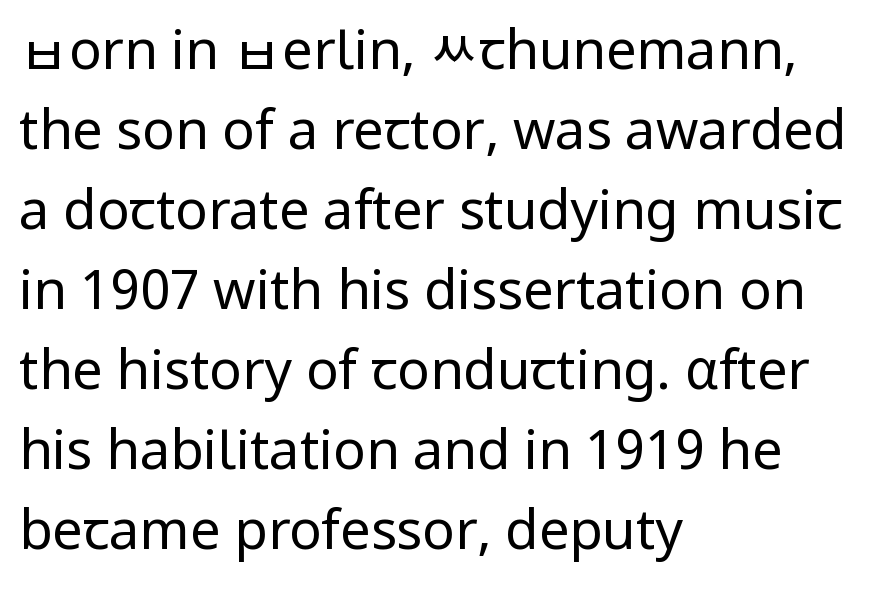
The rendering uses natural spacing where letterforms have individual widths. Between one letter and the next there's only the usual sliver of space. The face looks like a standard text weight, possibly lighter. The type family on display is of the sans-serif kind. Interline gaps are of average width in this sample.
